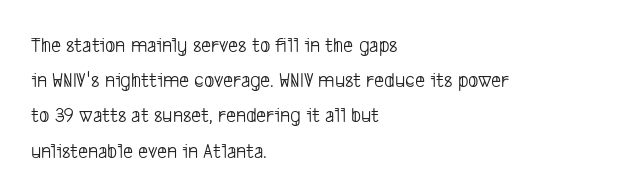
{"bold": "no", "underline": "no", "align": "left", "line_spacing": "normal", "line_spacing_ratio": 1.6, "letter_spacing": "normal", "letter_spacing_em": 0.0, "glyph_px": 22}
